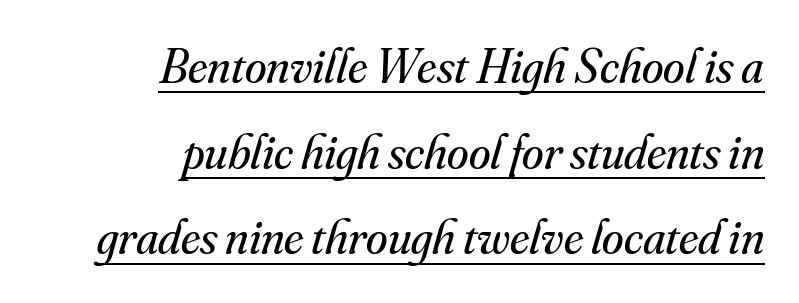
What stands out about the letter spacing? Nothing — it is the standard amount. Think of a printed novel: that variable character pitch is what you see here. This is underlined copy, the kind a proofreader might mark for attention. What kind of face is this? One with serifs. Each stroke keeps to a modest, everyday thickness or less.
